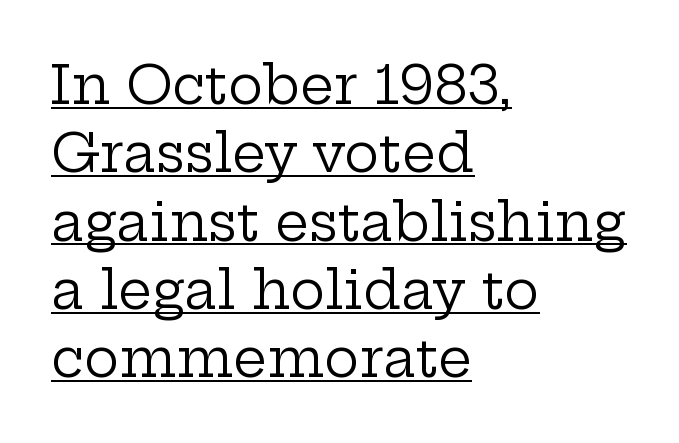
{"serif": "yes", "italic": "no", "bold": "no", "weight": "regular", "width": "wide", "stroke_contrast": "low", "x_height": "medium", "monospaced": "no", "underline": "yes", "align": "left", "line_spacing": "normal", "line_spacing_ratio": 1.29, "letter_spacing": "normal", "letter_spacing_em": 0.0, "glyph_px": 53}
